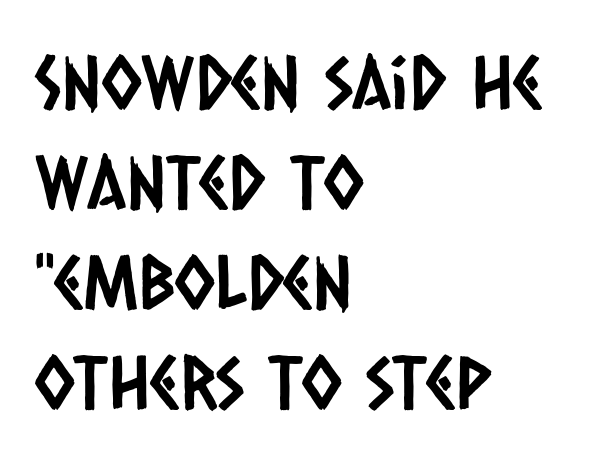
The image shows 74 px condensed sans-serif type; set left-aligned, normal line spacing (1.35x), normal letter spacing, not underlined; low stroke contrast and a large x-height.
